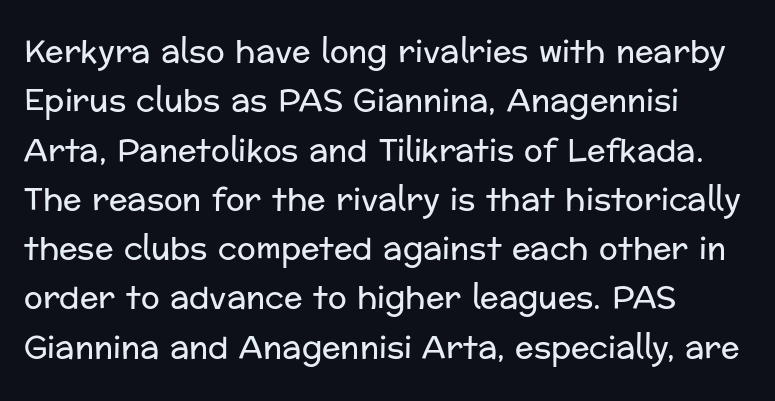
Vertically, the passage feels balanced, rows spaced as you'd expect. The area under the type is left untouched. Weight: in the light-to-regular range. This sample uses a sans-serif face. The passage shown is typed in a proportional face where columns would drift.
